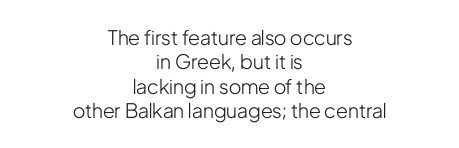
Characters follow at the spacing the type designer built in. Caption: face not bold, strokes unweighted. Only glyphs here, with clear space below each row. This is roman type, the default non-slanted kind.
